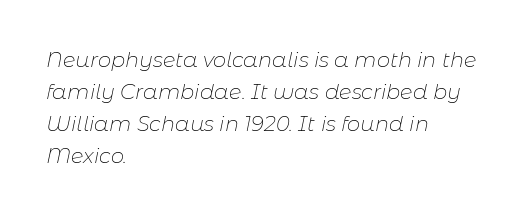
Each word holds together tightly as a unit, with standard inter-letter gaps. The lines sit at an ordinary, default distance from one another. Where is the straight margin? On the left. Stems and bowls with no extra thickness — not bold.
